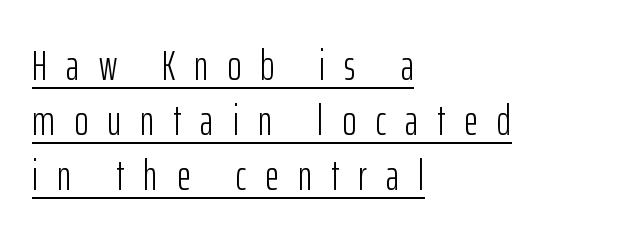
Q: Is the text bold? A: No.
Q: Is the text italic (slanted)? A: No, it is upright.
Q: Is the typeface a serif or a sans-serif typeface? A: Sans-serif.
Q: Is the text underlined? A: Yes.
Q: How is the paragraph aligned? A: Left-aligned.
Q: Is the spacing between letters normal or unusually wide? A: Unusually wide.
Q: Is the spacing between lines tight, normal or loose? A: Normal.
Q: Width (condensed, normal, or wide)? A: Condensed.
Q: Stroke contrast? A: Low.
Q: x-height? A: Medium.
Q: Monospaced? A: No.
